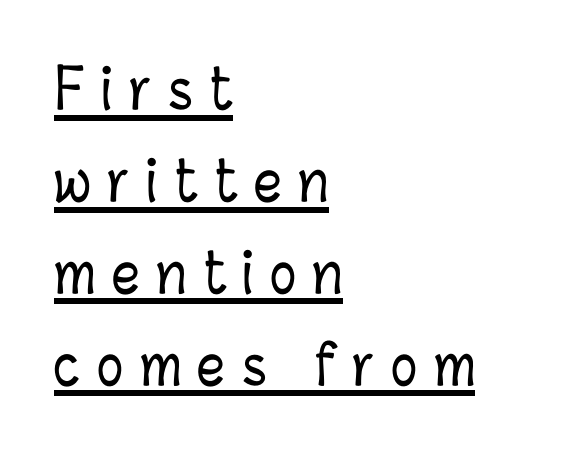
Q: Is the text italic (slanted)? A: No, it is upright.
Q: Is the text underlined? A: Yes.
Q: How is the paragraph aligned? A: Left-aligned.
Q: Is the spacing between letters normal or unusually wide? A: Unusually wide.
Q: Is the spacing between lines tight, normal or loose? A: Normal.
Q: Width (condensed, normal, or wide)? A: Condensed.
Q: Stroke contrast? A: Low.
Q: x-height? A: Medium.
Q: Monospaced? A: No.
